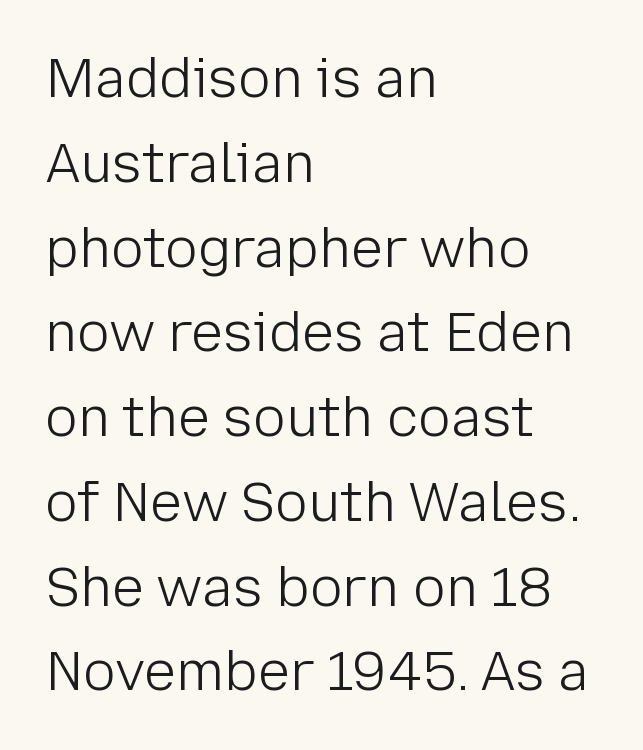
{"serif": "no", "italic": "no", "bold": "no", "weight": "light", "width": "normal", "stroke_contrast": "low", "x_height": "medium", "monospaced": "no", "underline": "no", "align": "left", "line_spacing": "normal", "line_spacing_ratio": 1.57, "letter_spacing": "normal", "letter_spacing_em": 0.0, "glyph_px": 54}
